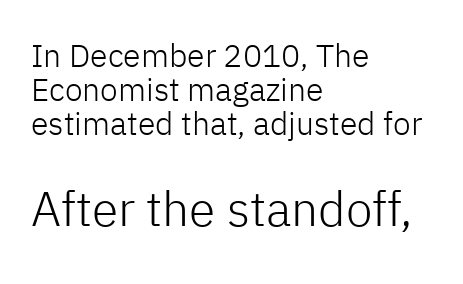
Q: Is the text bold? A: No.
Q: Is the text italic (slanted)? A: No, it is upright.
Q: Is the typeface a serif or a sans-serif typeface? A: Sans-serif.
Q: Is the text underlined? A: No.
Q: How is the paragraph aligned? A: Left-aligned.
Q: Is the spacing between letters normal or unusually wide? A: Normal.
Q: Is the spacing between lines tight, normal or loose? A: Tight.
Q: Which block of text is set in a larger size, the first (top) or the second (bottom)? A: The second (bottom) one.
Q: Width (condensed, normal, or wide)? A: Normal.
Q: Stroke contrast? A: Low.
Q: x-height? A: Medium.
Q: Monospaced? A: No.
